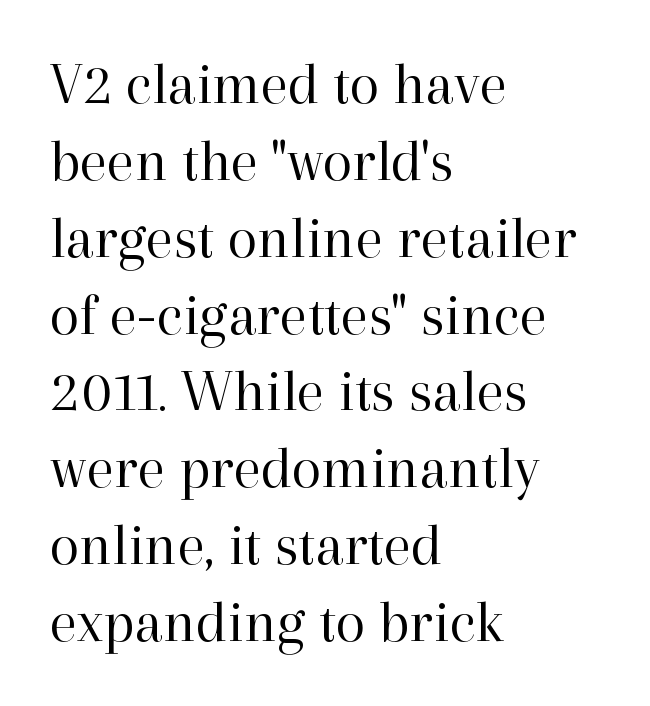
The image shows 61 px regular-weight serif type, upright; set left-aligned, normal line spacing (1.26x), normal letter spacing, not underlined; high stroke contrast and a medium x-height.
